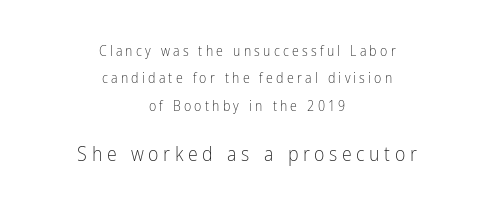
{"italic": "no", "bold": "no", "underline": "no", "align": "center", "line_spacing": "loose", "line_spacing_ratio": 1.95, "letter_spacing": "wide", "letter_spacing_em": 0.23, "larger_block": "second", "size_ratio": 1.43, "glyph_px": 20}
